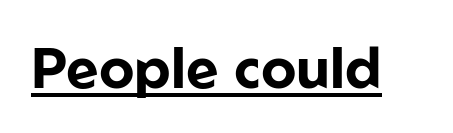
{"serif": "no", "italic": "no", "bold": "yes", "weight": "bold", "width": "normal", "stroke_contrast": "low", "x_height": "medium", "monospaced": "no", "underline": "yes", "letter_spacing": "normal", "letter_spacing_em": 0.0, "glyph_px": 56}
